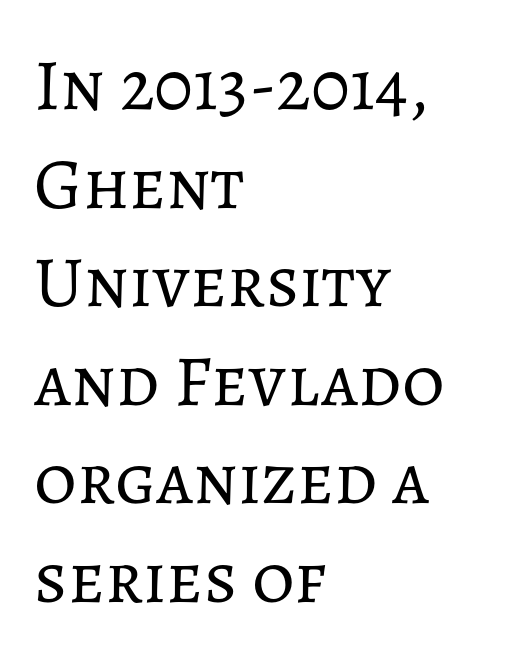
Q: Is the text bold? A: No.
Q: Is the text italic (slanted)? A: No, it is upright.
Q: Is the text underlined? A: No.
Q: How is the paragraph aligned? A: Left-aligned.
Q: Is the spacing between letters normal or unusually wide? A: Normal.
Q: Is the spacing between lines tight, normal or loose? A: Normal.
Q: Width (condensed, normal, or wide)? A: Normal.
Q: Stroke contrast? A: Low.
Q: x-height? A: Medium.
Q: Monospaced? A: No.
